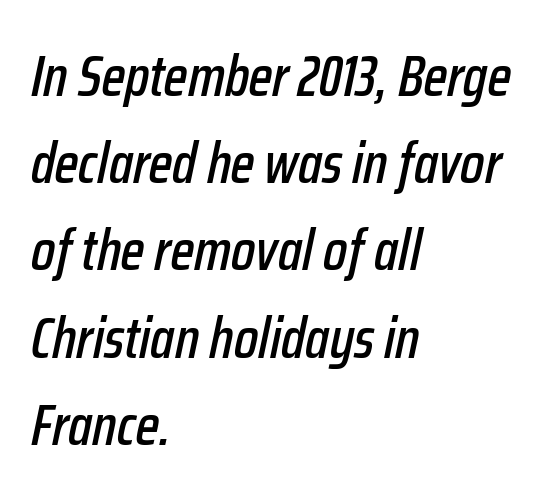
This sample has the flowing, uneven cadence of proportional lettering. Leading: standard. Nobody drew a line under any word here. The type is set solid horizontally, with unmodified tracking. The compositor pushed each line to the left boundary. Does the lettering tilt? It does — this is italic.
